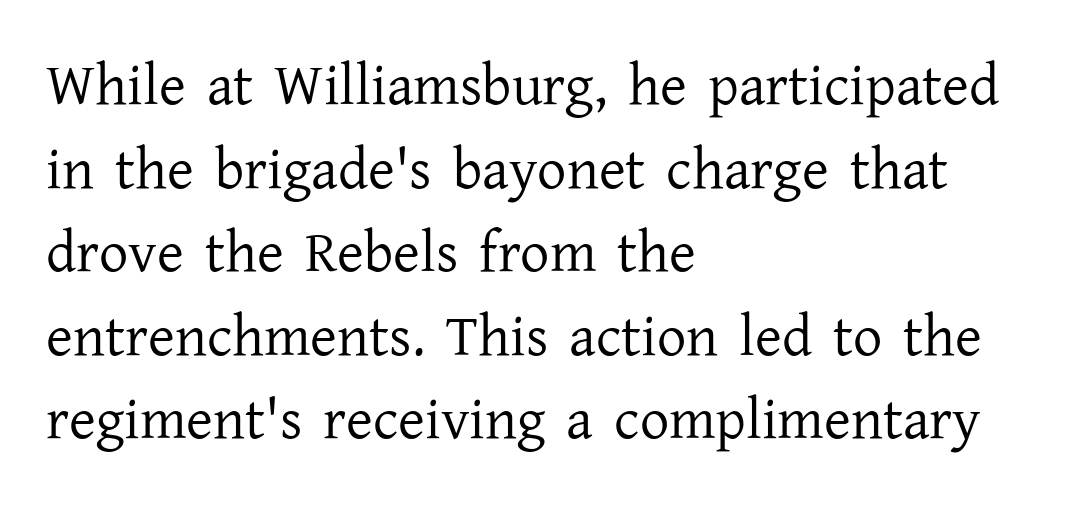
Q: Is the text bold? A: No.
Q: Is the text italic (slanted)? A: No, it is upright.
Q: Is the typeface a serif or a sans-serif typeface? A: Serif.
Q: Is the text underlined? A: No.
Q: How is the paragraph aligned? A: Left-aligned.
Q: Is the spacing between letters normal or unusually wide? A: Normal.
Q: Is the spacing between lines tight, normal or loose? A: Normal.
Q: Width (condensed, normal, or wide)? A: Normal.
Q: Stroke contrast? A: Low.
Q: x-height? A: Medium.
Q: Monospaced? A: No.
